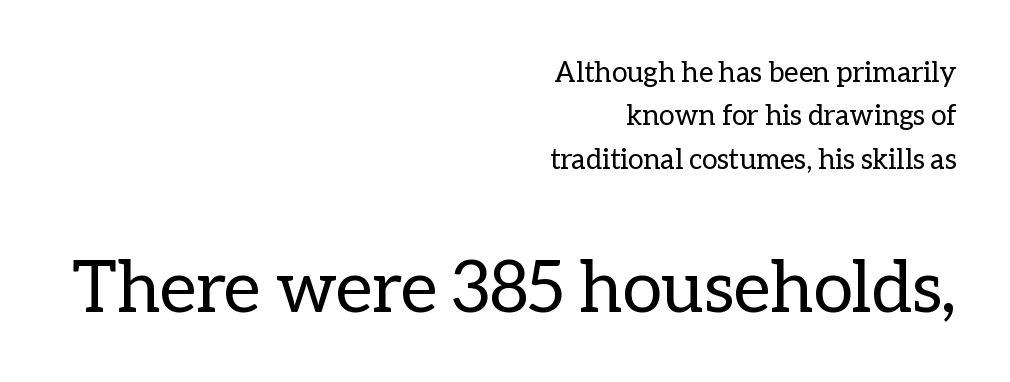
A clean baseline with only descenders dipping below it. Vertical stems look standard width or narrower in stroke. Baseline-to-baseline distance is the conventional proportion of letter height. The horizontal fit of the characters is conventional and even. Spacing verdict: proportional, widths tailored to each character. A roman cut, with each character standing at attention.
